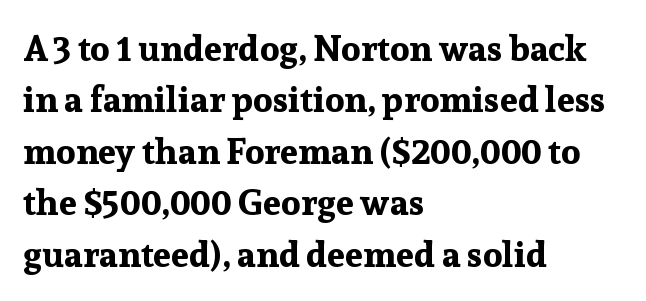
Q: Is the text bold? A: Yes.
Q: Is the text italic (slanted)? A: No, it is upright.
Q: Is the typeface a serif or a sans-serif typeface? A: Serif.
Q: Is the text underlined? A: No.
Q: How is the paragraph aligned? A: Left-aligned.
Q: Is the spacing between letters normal or unusually wide? A: Normal.
Q: Is the spacing between lines tight, normal or loose? A: Normal.
Q: Width (condensed, normal, or wide)? A: Normal.
Q: Stroke contrast? A: Low.
Q: x-height? A: Medium.
Q: Monospaced? A: No.
